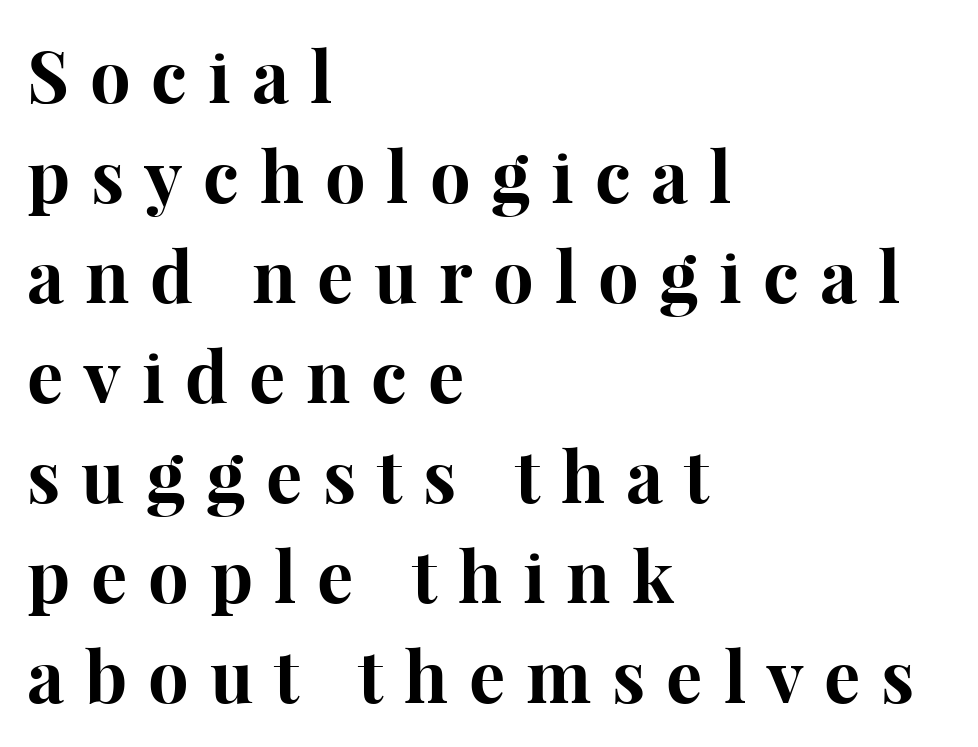
Q: Is the text bold? A: Yes.
Q: Is the text italic (slanted)? A: No, it is upright.
Q: Is the typeface a serif or a sans-serif typeface? A: Serif.
Q: Is the text underlined? A: No.
Q: How is the paragraph aligned? A: Left-aligned.
Q: Is the spacing between letters normal or unusually wide? A: Unusually wide.
Q: Is the spacing between lines tight, normal or loose? A: Normal.
Q: Width (condensed, normal, or wide)? A: Normal.
Q: Stroke contrast? A: High.
Q: x-height? A: Medium.
Q: Monospaced? A: No.
